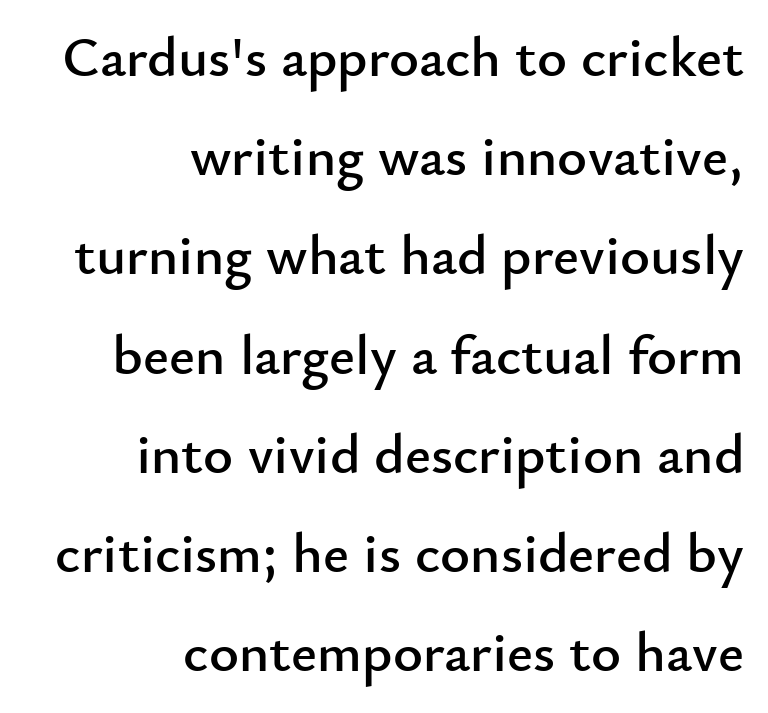
The image shows 57 px sans-serif type, upright; set right-aligned, line spacing 1.74x, normal letter spacing, not underlined; low stroke contrast and a small x-height.
